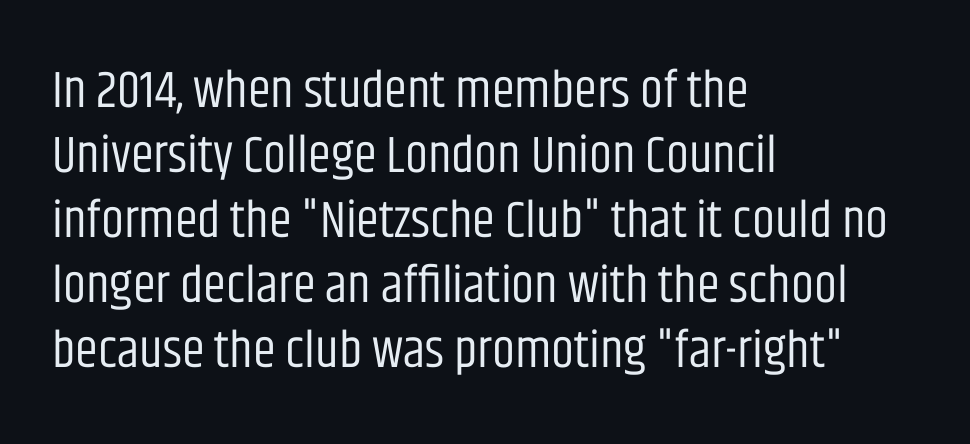
Q: Is the text bold? A: No.
Q: Is the text italic (slanted)? A: No, it is upright.
Q: Is the typeface a serif or a sans-serif typeface? A: Sans-serif.
Q: Is the text underlined? A: No.
Q: How is the paragraph aligned? A: Left-aligned.
Q: Is the spacing between letters normal or unusually wide? A: Normal.
Q: Is the spacing between lines tight, normal or loose? A: Normal.
Q: Width (condensed, normal, or wide)? A: Condensed.
Q: Stroke contrast? A: Low.
Q: x-height? A: Large.
Q: Monospaced? A: No.
